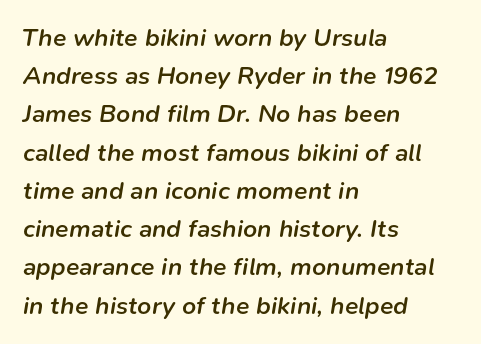
{"italic": "yes", "lean": "right", "slant_degrees": 9, "bold": "semi", "underline": "no", "align": "left", "line_spacing": "normal", "line_spacing_ratio": 1.53, "letter_spacing": "normal", "letter_spacing_em": 0.0, "glyph_px": 25}
